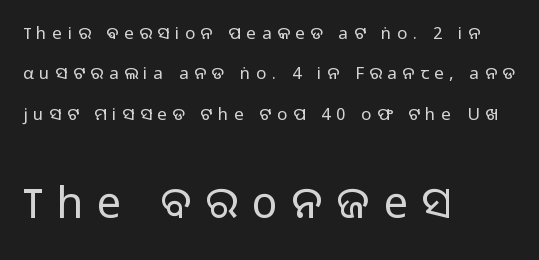
{"serif": "no", "italic": "no", "bold": "no", "weight": "light", "width": "normal", "stroke_contrast": "low", "x_height": "medium", "monospaced": "no", "underline": "no", "align": "left", "line_spacing": "loose", "line_spacing_ratio": 2.37, "letter_spacing": "wide", "letter_spacing_em": 0.33, "larger_block": "second", "size_ratio": 2.53, "glyph_px": 43}
